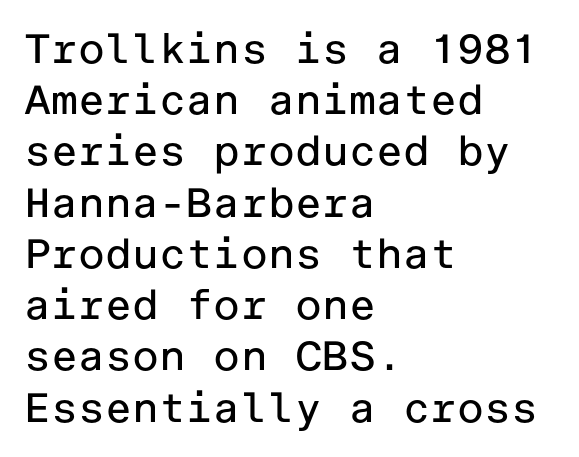
Each word holds together tightly as a unit, with standard inter-letter gaps. The rag falls on the right side of this text block. Evenly set lines give the paragraph a standard silhouette. Style check: upright.
